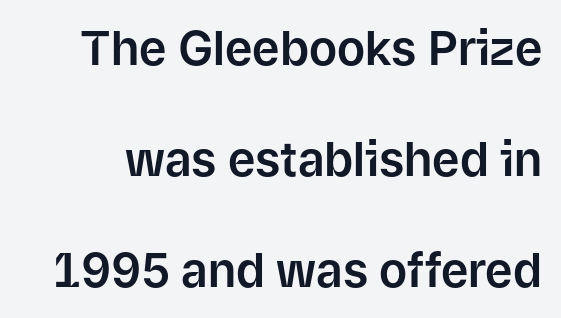
{"serif": "no", "italic": "no", "width": "normal", "stroke_contrast": "low", "x_height": "medium", "monospaced": "no", "underline": "no", "line_spacing": "loose", "line_spacing_ratio": 2.36, "letter_spacing": "normal", "letter_spacing_em": 0.0, "glyph_px": 47}
